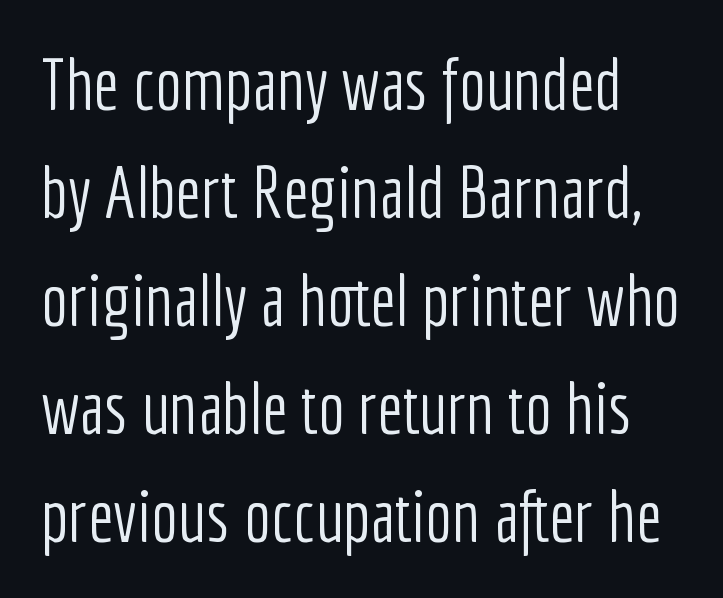
{"serif": "no", "italic": "no", "bold": "no", "weight": "light", "width": "condensed", "stroke_contrast": "low", "x_height": "medium", "monospaced": "no", "underline": "no", "line_spacing": "normal", "line_spacing_ratio": 1.5, "letter_spacing": "normal", "letter_spacing_em": 0.0, "glyph_px": 72}
